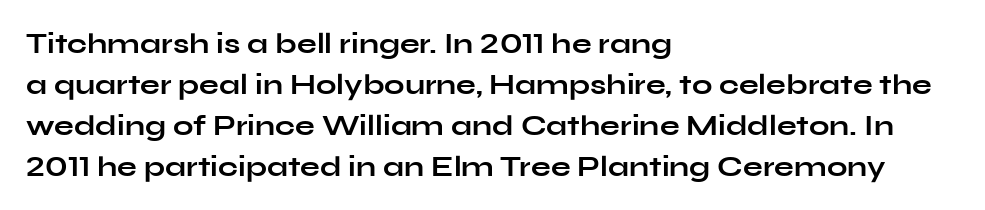
Q: Is the text bold? A: Yes.
Q: Is the text italic (slanted)? A: No, it is upright.
Q: Is the typeface a serif or a sans-serif typeface? A: Sans-serif.
Q: Is the text underlined? A: No.
Q: How is the paragraph aligned? A: Left-aligned.
Q: Is the spacing between letters normal or unusually wide? A: Normal.
Q: Is the spacing between lines tight, normal or loose? A: Normal.
Q: Width (condensed, normal, or wide)? A: Wide.
Q: Stroke contrast? A: Low.
Q: x-height? A: Medium.
Q: Monospaced? A: No.
